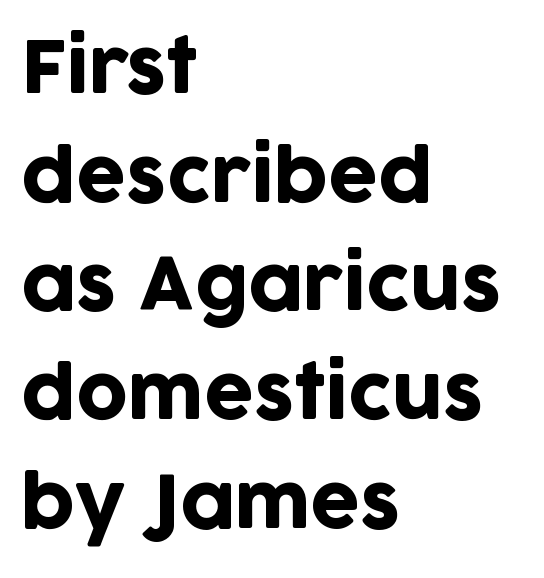
Think of a printed novel: that variable character pitch is what you see here. What stands out about the letter spacing? Nothing — it is the standard amount. The letters stand upright; this is a roman face. Grotesque or geometric, the face here clearly has no serifs.
